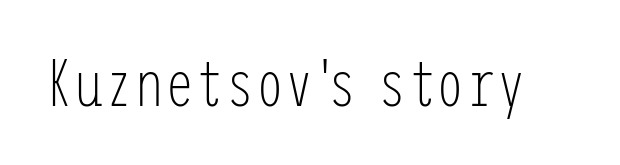
The image shows 67 px light, condensed sans-serif type, upright; set normal letter spacing, not underlined; low stroke contrast and a medium x-height.
